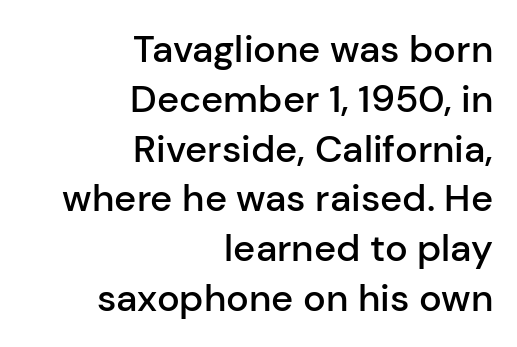
{"serif": "no", "italic": "no", "bold": "semi", "weight": "semibold", "width": "normal", "stroke_contrast": "low", "x_height": "medium", "monospaced": "no", "underline": "no", "align": "right", "line_spacing": "normal", "line_spacing_ratio": 1.31, "letter_spacing": "normal", "letter_spacing_em": 0.0, "glyph_px": 38}
